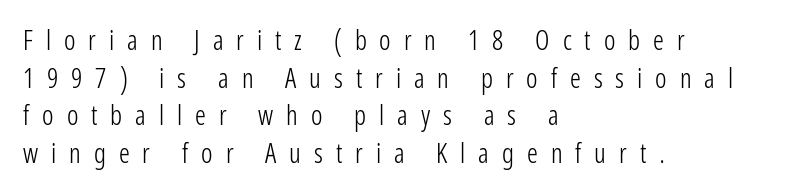
{"italic": "no", "bold": "no", "underline": "no", "align": "left", "line_spacing": "normal", "line_spacing_ratio": 1.39, "letter_spacing": "wide", "letter_spacing_em": 0.48, "glyph_px": 27}
